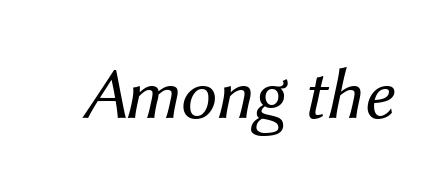
The image shows 73 px regular-weight type, italic (leaning right); set normal letter spacing, not underlined; medium stroke contrast and a medium x-height.
